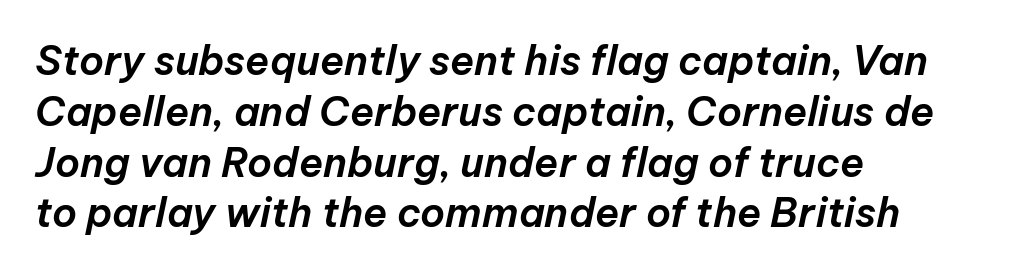
{"italic": "yes", "lean": "right", "slant_degrees": 12, "width": "normal", "stroke_contrast": "low", "x_height": "medium", "monospaced": "no", "underline": "no", "align": "left", "line_spacing": "normal", "line_spacing_ratio": 1.27, "letter_spacing": "normal", "letter_spacing_em": 0.0, "glyph_px": 40}
